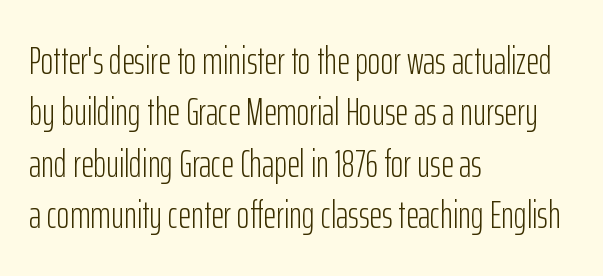
{"serif": "no", "italic": "no", "bold": "no", "weight": "light", "width": "condensed", "stroke_contrast": "low", "x_height": "medium", "monospaced": "no", "underline": "no", "align": "left", "line_spacing": "normal", "line_spacing_ratio": 1.32, "letter_spacing": "normal", "letter_spacing_em": 0.0, "glyph_px": 39}
